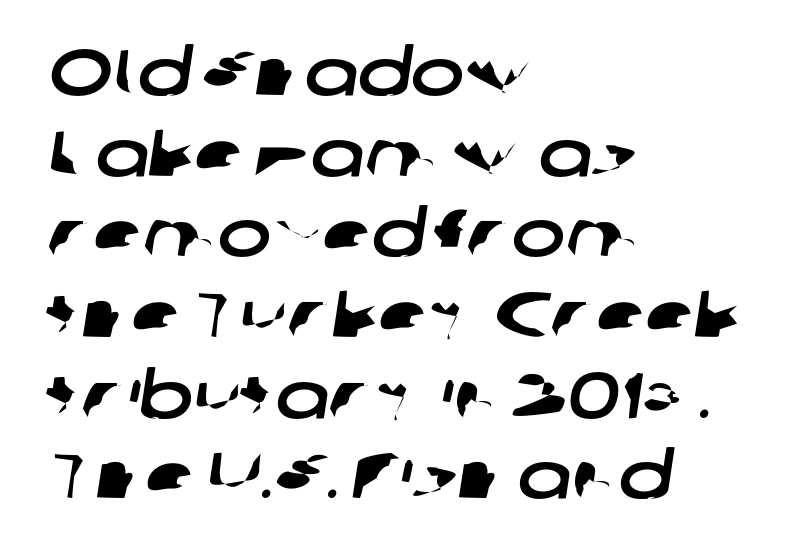
The image shows 64 px wide sans-serif type; set left-aligned, normal line spacing (1.26x), normal letter spacing, not underlined; low stroke contrast and a medium x-height.
